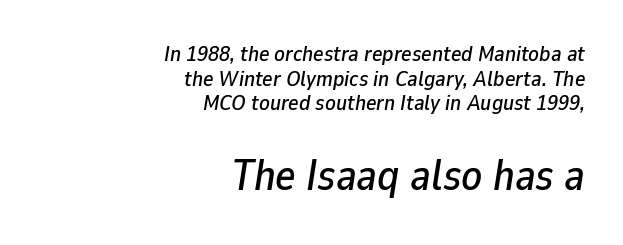
{"italic": "yes", "lean": "right", "slant_degrees": 9, "width": "normal", "stroke_contrast": "low", "x_height": "medium", "monospaced": "no", "underline": "no", "align": "right", "line_spacing": "tight", "line_spacing_ratio": 1.12, "letter_spacing": "normal", "letter_spacing_em": 0.0, "larger_block": "second", "size_ratio": 1.95, "glyph_px": 43}
